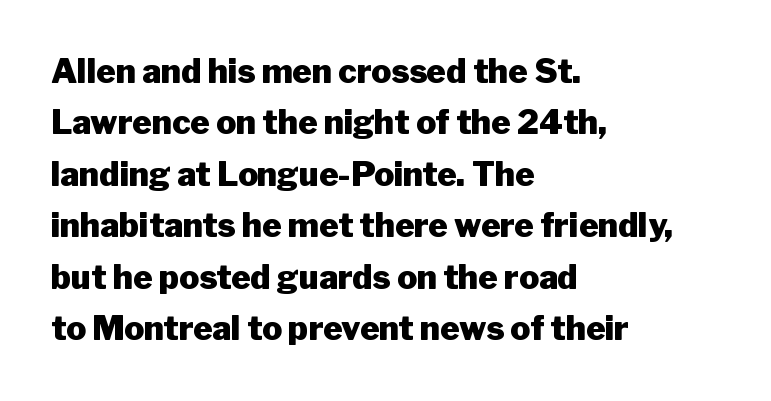
{"serif": "no", "italic": "no", "bold": "yes", "weight": "heavy", "width": "normal", "stroke_contrast": "low", "x_height": "medium", "monospaced": "no", "underline": "no", "align": "left", "line_spacing": "normal", "line_spacing_ratio": 1.56, "letter_spacing": "normal", "letter_spacing_em": 0.0, "glyph_px": 33}
